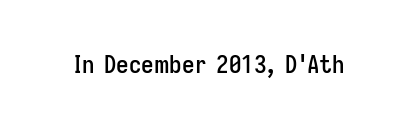
Q: Is the text italic (slanted)? A: No, it is upright.
Q: Is the text underlined? A: No.
Q: Is the spacing between letters normal or unusually wide? A: Normal.
